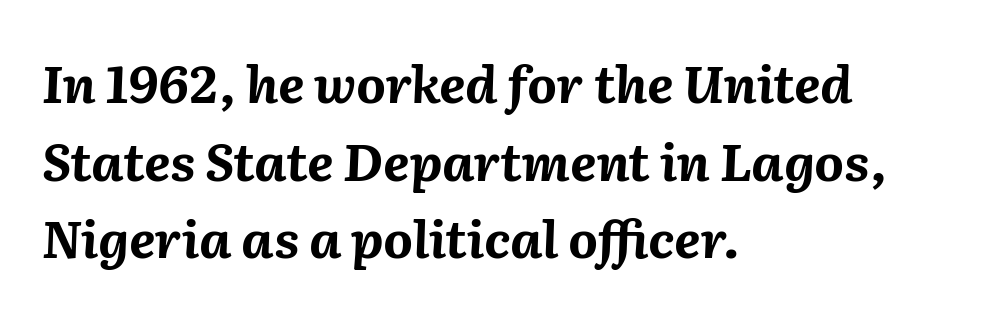
Q: Is the text bold? A: Yes.
Q: Is the text italic (slanted)? A: Yes, it leans right by about 2 degrees.
Q: Is the text underlined? A: No.
Q: How is the paragraph aligned? A: Left-aligned.
Q: Is the spacing between letters normal or unusually wide? A: Normal.
Q: Is the spacing between lines tight, normal or loose? A: Normal.
Q: Width (condensed, normal, or wide)? A: Normal.
Q: Stroke contrast? A: Medium.
Q: x-height? A: Medium.
Q: Monospaced? A: No.
